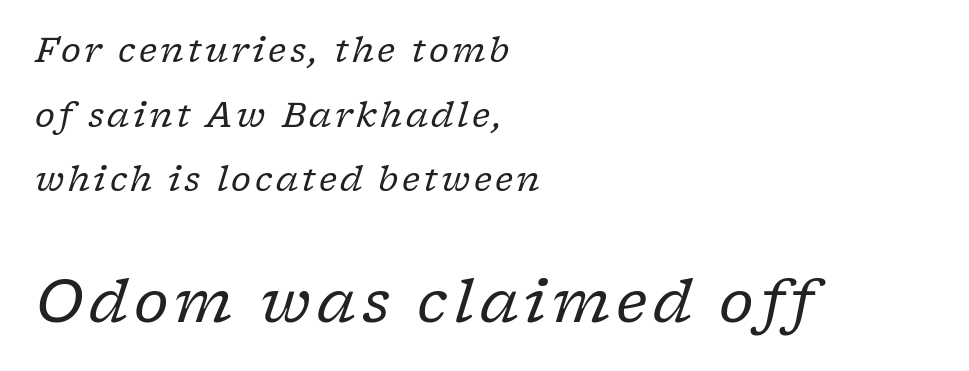
{"serif": "yes", "italic": "yes", "lean": "right", "slant_degrees": 17, "bold": "no", "weight": "regular", "width": "normal", "stroke_contrast": "low", "x_height": "medium", "monospaced": "no", "underline": "no", "align": "left", "line_spacing": "loose", "line_spacing_ratio": 1.9, "larger_block": "second", "size_ratio": 1.74, "glyph_px": 59}
